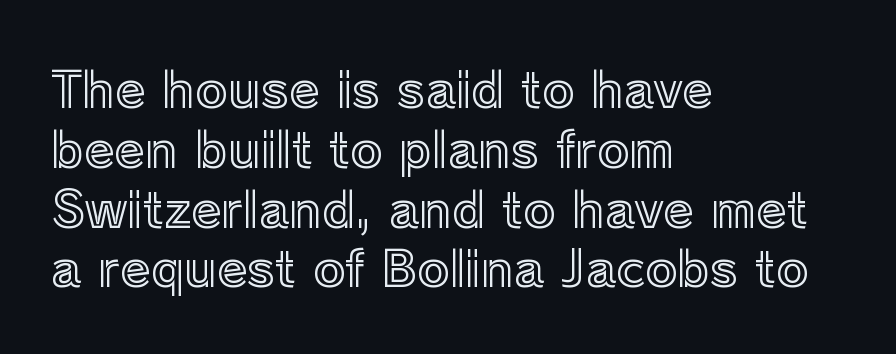
Q: Is the text italic (slanted)? A: No, it is upright.
Q: Is the text underlined? A: No.
Q: How is the paragraph aligned? A: Left-aligned.
Q: Is the spacing between letters normal or unusually wide? A: Normal.
Q: Width (condensed, normal, or wide)? A: Normal.
Q: x-height? A: Medium.
Q: Monospaced? A: No.
